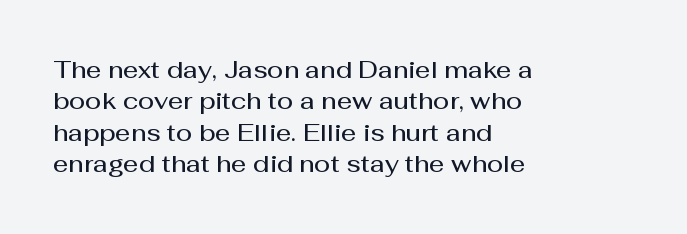
The image shows 24 px text type, upright; set left-aligned, normal line spacing (1.31x), normal letter spacing, not underlined.
